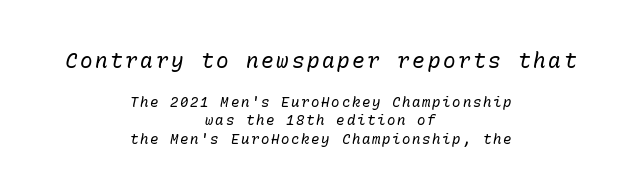
Q: Is the text bold? A: No.
Q: Is the text italic (slanted)? A: Yes, it leans right by about 10 degrees.
Q: Is the text underlined? A: No.
Q: How is the paragraph aligned? A: Centered.
Q: Is the spacing between lines tight, normal or loose? A: Normal.
Q: Which block of text is set in a larger size, the first (top) or the second (bottom)? A: The first (top) one.
